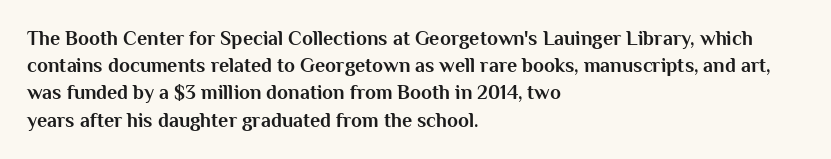
{"italic": "no", "bold": "yes", "underline": "no", "align": "left", "line_spacing": "normal", "line_spacing_ratio": 1.36, "letter_spacing": "normal", "letter_spacing_em": 0.0, "glyph_px": 20}
